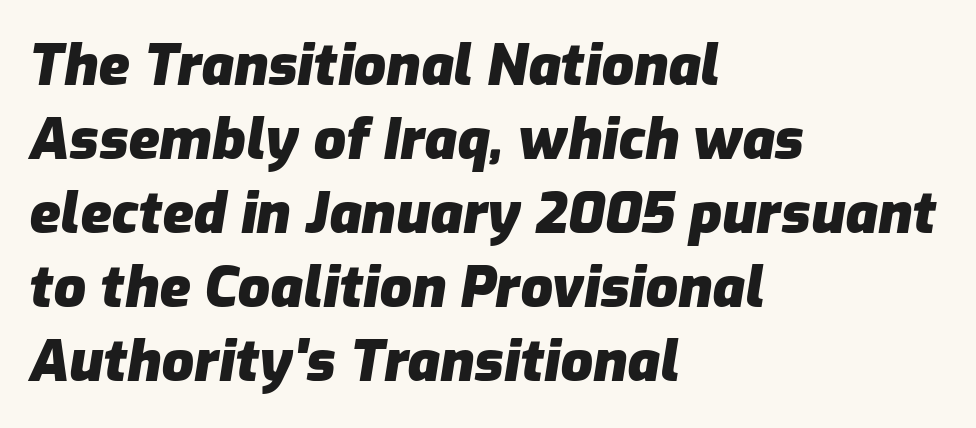
What weight is shown? A full bold with thick strokes. The lines are quadded left. Default kerning and tracking; the words read as compact shapes. Descenders are the only things crossing below the line.
